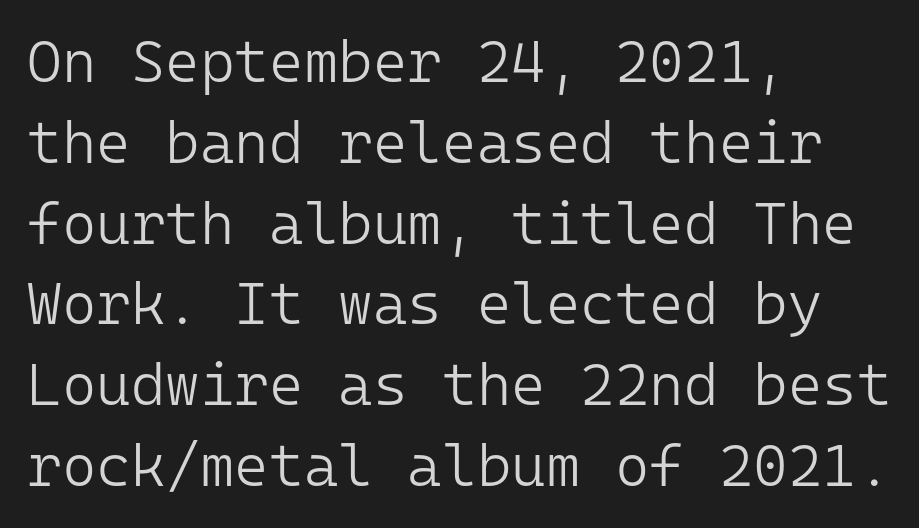
The image shows 59 px light sans-serif type, upright, monospaced; set left-aligned, normal line spacing (1.37x), normal letter spacing, not underlined; low stroke contrast and a medium x-height.
